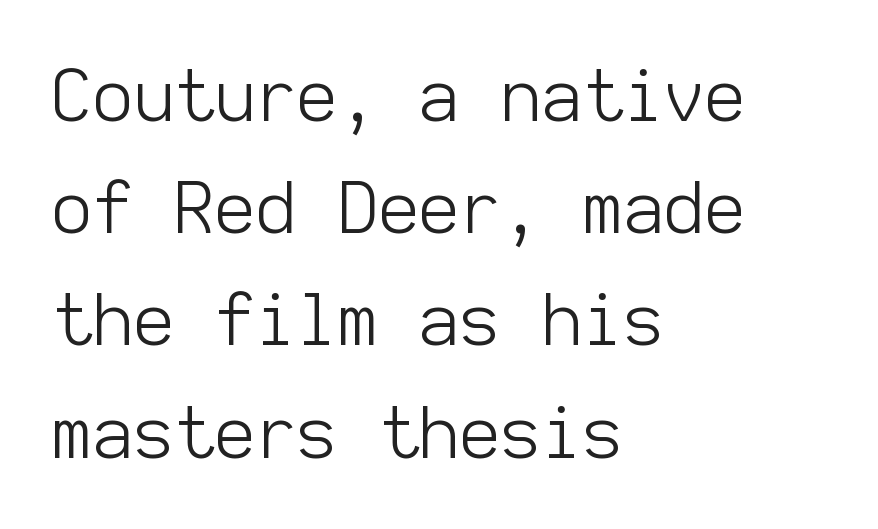
The weight would be labelled regular, book, light, or lighter still. The line texture is even and compact thanks to regular tracking. The lines are quadded left. The letters stand upright; this is a roman face.
